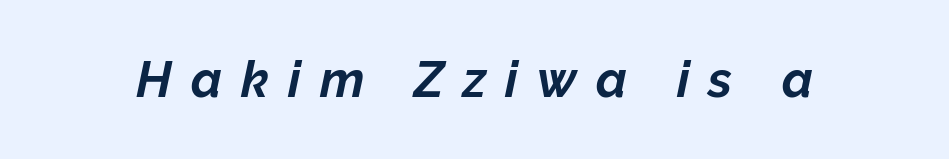
Q: Is the text bold? A: Yes.
Q: Is the text italic (slanted)? A: Yes, it leans right by about 12 degrees.
Q: Is the text underlined? A: No.
Q: Is the spacing between letters normal or unusually wide? A: Unusually wide.
Q: Width (condensed, normal, or wide)? A: Normal.
Q: Stroke contrast? A: Low.
Q: x-height? A: Medium.
Q: Monospaced? A: No.
